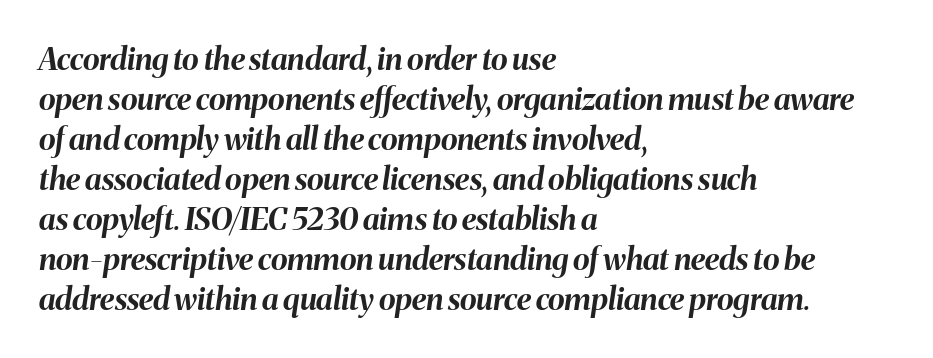
{"italic": "yes", "lean": "right", "slant_degrees": 8, "bold": "yes", "weight": "bold", "width": "normal", "stroke_contrast": "medium", "x_height": "medium", "monospaced": "no", "underline": "no", "align": "left", "line_spacing": "normal", "line_spacing_ratio": 1.29, "letter_spacing": "normal", "letter_spacing_em": 0.0, "glyph_px": 31}
